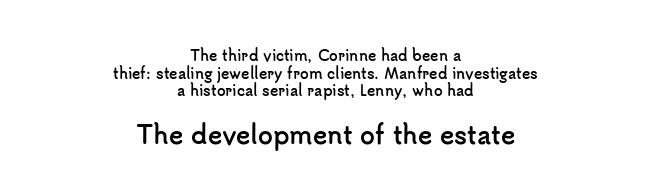
The strokes are fattened all the way to bold. Is the lower block the larger one? Yes — the lower block carries the bigger type. The specimen omits any rule beneath the text block's lines. The lines are quadded center. The rendering keeps characters at their native spacing.
